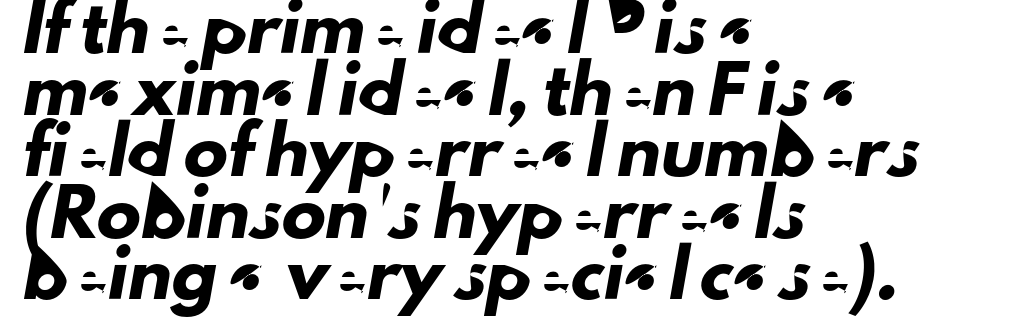
Q: Is the typeface a serif or a sans-serif typeface? A: Sans-serif.
Q: Is the text underlined? A: No.
Q: How is the paragraph aligned? A: Left-aligned.
Q: Is the spacing between letters normal or unusually wide? A: Normal.
Q: Is the spacing between lines tight, normal or loose? A: Normal.
Q: Width (condensed, normal, or wide)? A: Normal.
Q: Stroke contrast? A: Low.
Q: x-height? A: Small.
Q: Monospaced? A: No.
